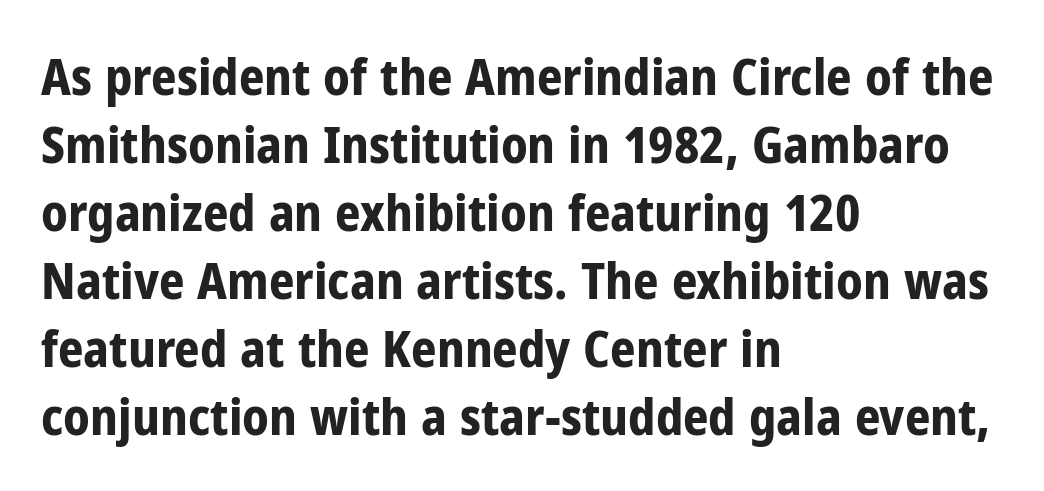
The image shows 50 px bold, condensed sans-serif type, upright; set left-aligned, normal line spacing (1.36x), normal letter spacing, not underlined; low stroke contrast and a medium x-height.
